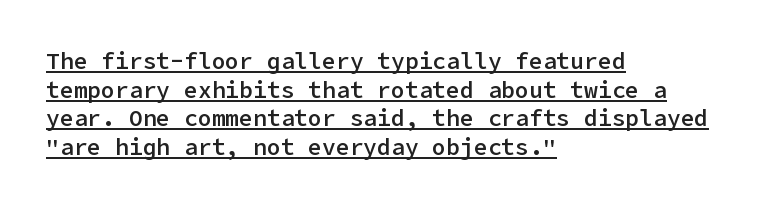
{"italic": "no", "bold": "semi", "underline": "yes", "align": "left", "line_spacing_ratio": 1.24, "letter_spacing": "normal", "letter_spacing_em": 0.0, "glyph_px": 23}
